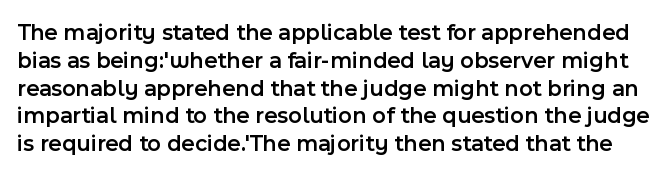
The image shows 23 px text type, upright; set line spacing 1.21x, normal letter spacing, not underlined.
